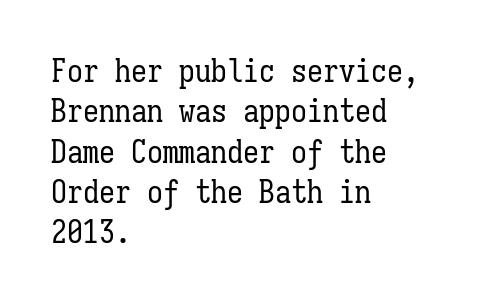
Q: Is the text bold? A: No.
Q: Is the text italic (slanted)? A: No, it is upright.
Q: Is the text underlined? A: No.
Q: How is the paragraph aligned? A: Left-aligned.
Q: Is the spacing between letters normal or unusually wide? A: Normal.
Q: Is the spacing between lines tight, normal or loose? A: Normal.
Q: Width (condensed, normal, or wide)? A: Condensed.
Q: Stroke contrast? A: Low.
Q: x-height? A: Medium.
Q: Monospaced? A: Yes.
